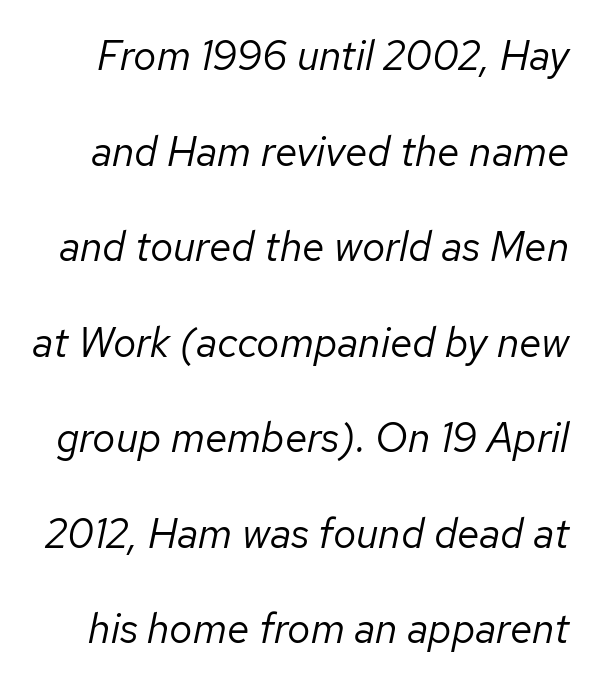
The glyphs are unaccompanied by any horizontal stroke below them. Stroke mass is kept to a normal reading level or below. Rendered with sloped, italic letterforms. This rendering leaves character spacing at its baseline value.
